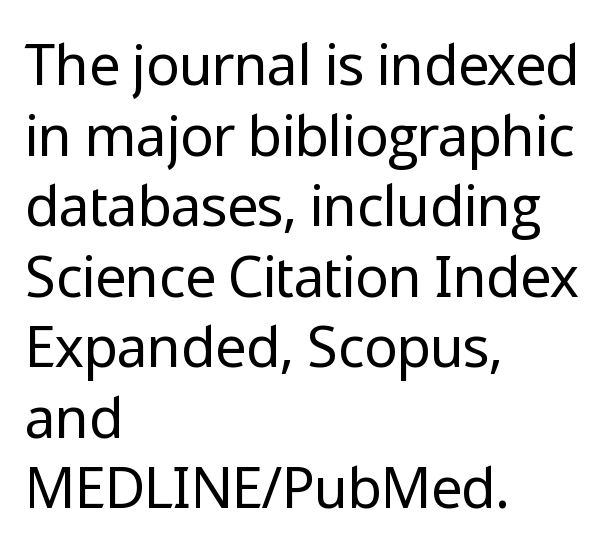
The image shows 56 px regular-weight sans-serif type, upright; set left-aligned, normal line spacing (1.26x), normal letter spacing, not underlined; low stroke contrast and a medium x-height.
